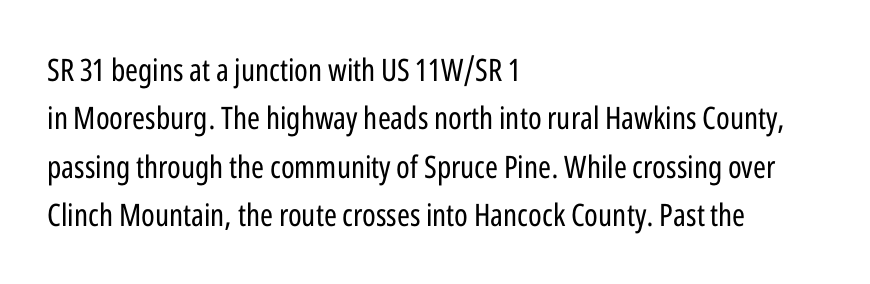
Q: Is the text bold? A: No.
Q: Is the text italic (slanted)? A: No, it is upright.
Q: Is the typeface a serif or a sans-serif typeface? A: Sans-serif.
Q: Is the text underlined? A: No.
Q: How is the paragraph aligned? A: Left-aligned.
Q: Is the spacing between letters normal or unusually wide? A: Normal.
Q: Is the spacing between lines tight, normal or loose? A: Normal.
Q: Width (condensed, normal, or wide)? A: Condensed.
Q: Stroke contrast? A: Low.
Q: x-height? A: Medium.
Q: Monospaced? A: No.
